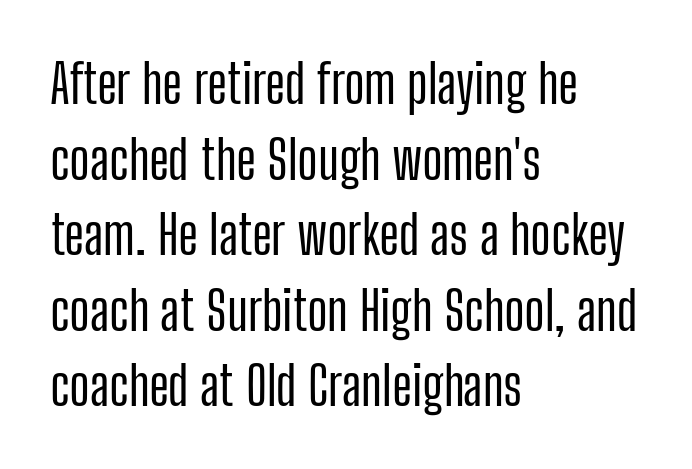
{"serif": "no", "italic": "no", "width": "condensed", "stroke_contrast": "low", "x_height": "medium", "monospaced": "no", "underline": "no", "align": "left", "line_spacing": "normal", "line_spacing_ratio": 1.4, "letter_spacing": "normal", "letter_spacing_em": 0.0, "glyph_px": 54}
